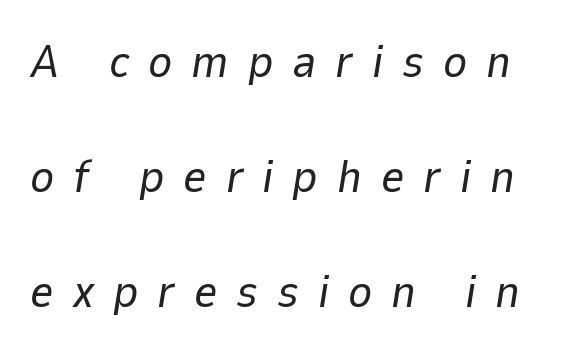
The image shows 46 px regular-weight type, italic (leaning right); set loose line spacing (2.5x), unusually wide letter spacing (+0.41 em), not underlined; low stroke contrast and a medium x-height.
